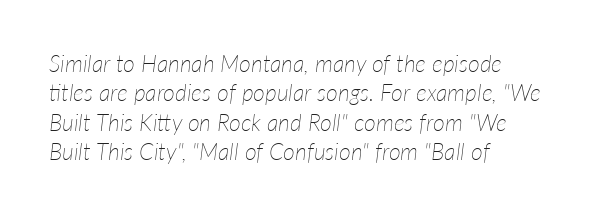
{"italic": "yes", "lean": "right", "slant_degrees": 7, "bold": "no", "underline": "no", "align": "left", "line_spacing": "normal", "line_spacing_ratio": 1.28, "letter_spacing": "normal", "letter_spacing_em": 0.0, "glyph_px": 23}
